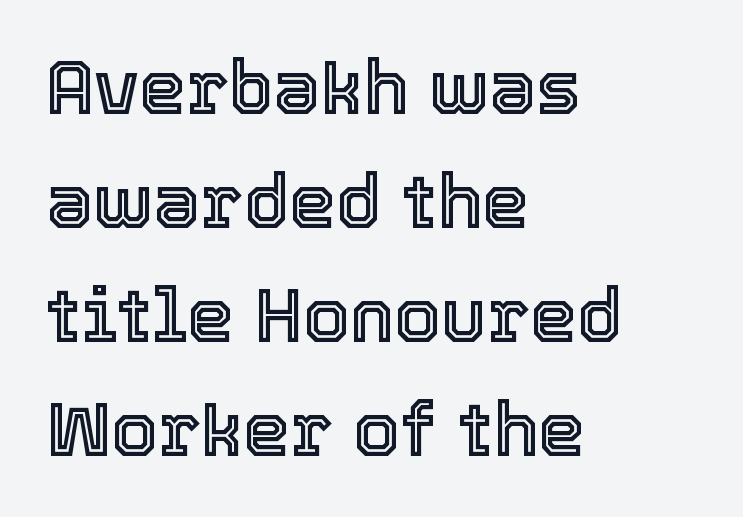
The image shows 75 px text type, upright; set left-aligned, normal line spacing (1.52x), normal letter spacing, not underlined; a medium x-height.
